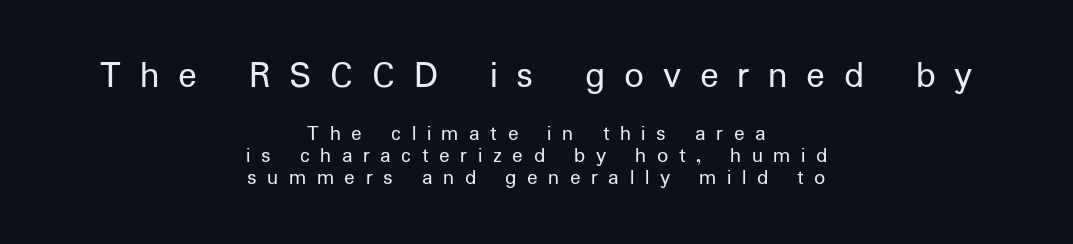
Q: Is the text bold? A: No.
Q: Is the text italic (slanted)? A: No, it is upright.
Q: Is the typeface a serif or a sans-serif typeface? A: Sans-serif.
Q: Is the text underlined? A: No.
Q: How is the paragraph aligned? A: Centered.
Q: Is the spacing between letters normal or unusually wide? A: Unusually wide.
Q: Is the spacing between lines tight, normal or loose? A: Tight.
Q: Which block of text is set in a larger size, the first (top) or the second (bottom)? A: The first (top) one.
Q: Width (condensed, normal, or wide)? A: Normal.
Q: Stroke contrast? A: Low.
Q: x-height? A: Medium.
Q: Monospaced? A: No.
